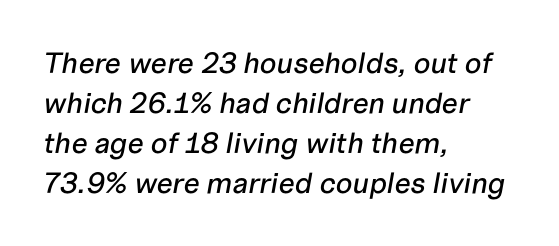
{"italic": "yes", "lean": "right", "slant_degrees": 10, "width": "normal", "stroke_contrast": "low", "x_height": "medium", "monospaced": "no", "underline": "no", "align": "left", "line_spacing": "normal", "line_spacing_ratio": 1.38, "letter_spacing": "normal", "letter_spacing_em": 0.0, "glyph_px": 29}
